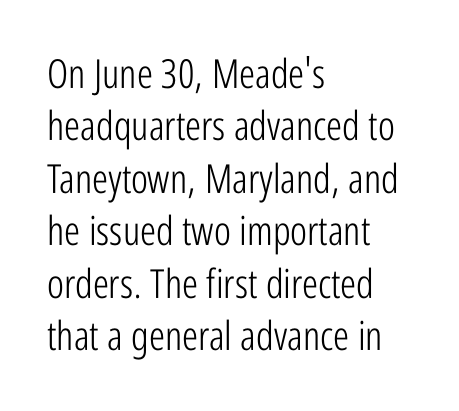
{"serif": "no", "italic": "no", "bold": "no", "weight": "light", "width": "condensed", "stroke_contrast": "low", "x_height": "medium", "monospaced": "no", "underline": "no", "align": "left", "line_spacing": "normal", "line_spacing_ratio": 1.31, "letter_spacing": "normal", "letter_spacing_em": 0.0, "glyph_px": 40}
